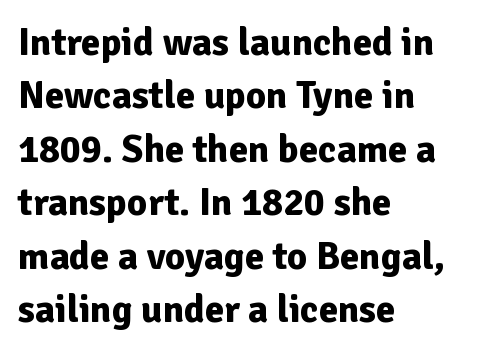
The compositor pushed each line to the left boundary. Nothing sits at the stroke ends, so this counts as sans-serif. Each new line begins a customary step beneath the previous one. These lines keep a tight, regular rhythm from letter to letter. This is the regular roman posture of the typeface. Letters rest on an invisible, unmarked baseline.
